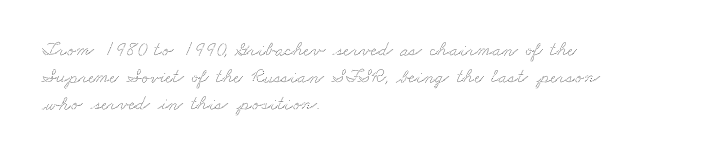
Regular leading. In terms of letterspacing, this is plain default setting. Line starts are locked; line ends wander. Rule under the text: the space is simply empty.
